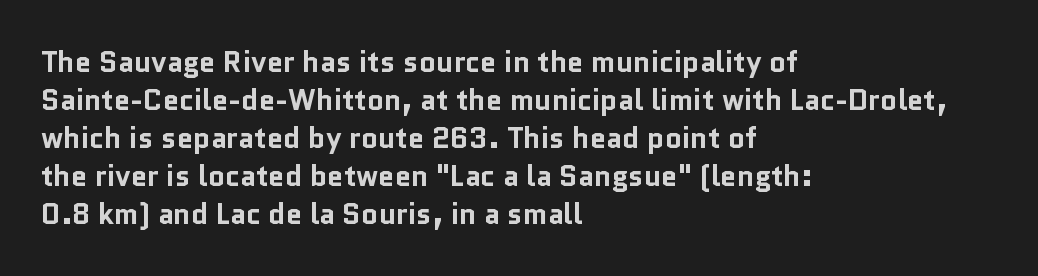
The image shows 29 px bold sans-serif type, upright; set left-aligned, normal line spacing (1.31x), normal letter spacing, not underlined; low stroke contrast and a medium x-height.
